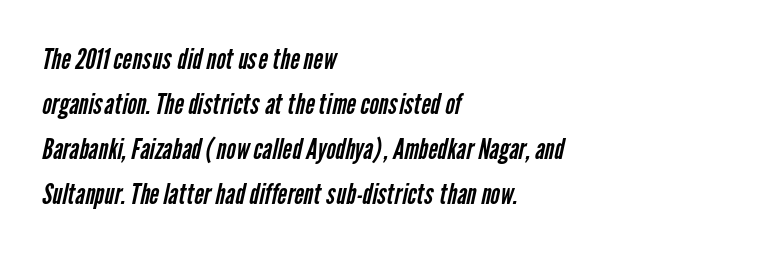
The words here are not underlined. These lines stack with their left ends in a neat column. The letters carry no serifs — their stems end cleanly without finishing strokes. If you measured baseline to baseline, you'd find a middling distance.
